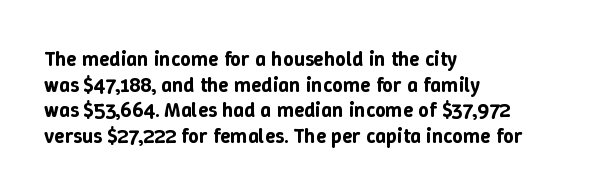
The image shows 21 px text type, upright; set left-aligned, line spacing 1.22x, normal letter spacing, not underlined.
